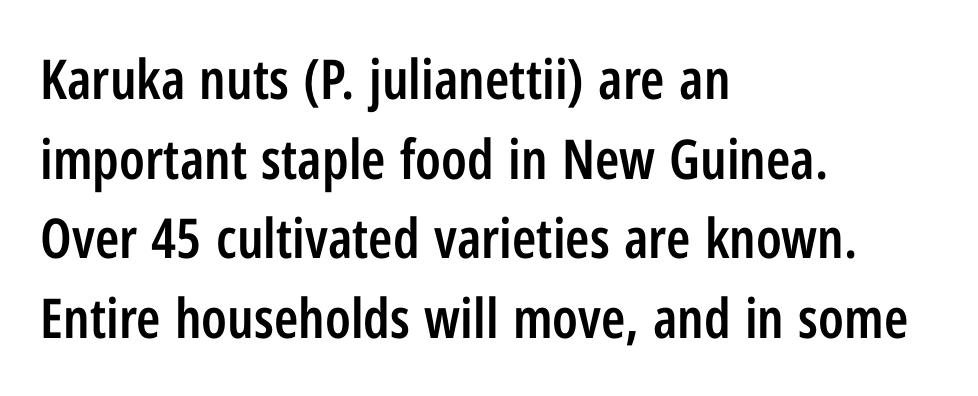
This is the regular roman posture of the typeface. The space directly below the letters is spotless. The space between consecutive lines is moderate. Layout note: lines flush left.
